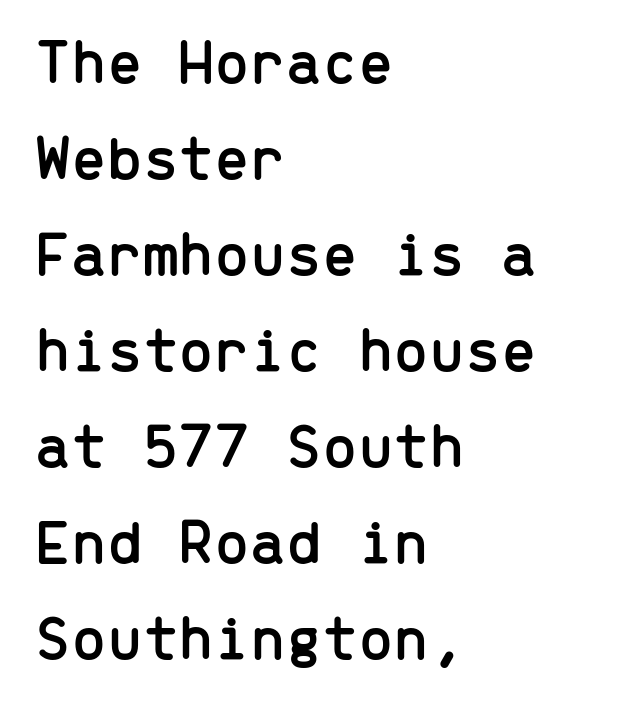
Q: Is the text italic (slanted)? A: No, it is upright.
Q: Is the typeface a serif or a sans-serif typeface? A: Sans-serif.
Q: Is the text underlined? A: No.
Q: How is the paragraph aligned? A: Left-aligned.
Q: Is the spacing between letters normal or unusually wide? A: Normal.
Q: Is the spacing between lines tight, normal or loose? A: Normal.
Q: Width (condensed, normal, or wide)? A: Normal.
Q: Stroke contrast? A: Low.
Q: x-height? A: Medium.
Q: Monospaced? A: Yes.
